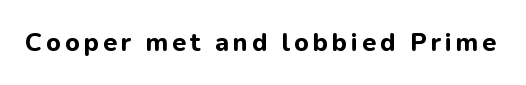
Q: Is the text bold? A: Yes.
Q: Is the text italic (slanted)? A: No, it is upright.
Q: Is the text underlined? A: No.
